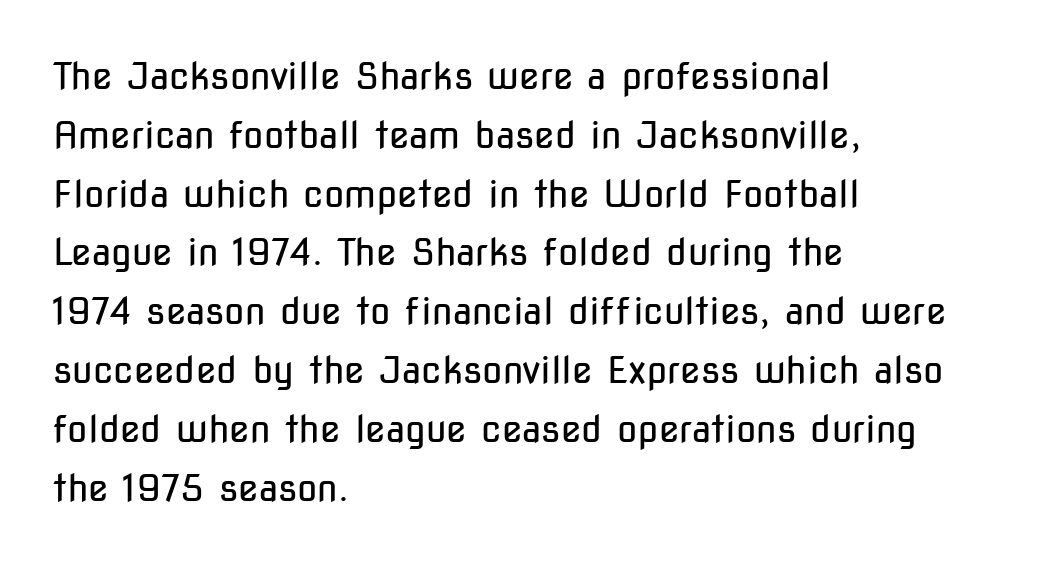
The image shows 37 px regular-weight, condensed sans-serif type, upright; set left-aligned, normal line spacing (1.59x), normal letter spacing, not underlined; low stroke contrast and a medium x-height.
